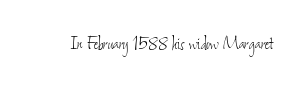
{"bold": "no", "underline": "no", "letter_spacing": "normal", "letter_spacing_em": 0.0, "glyph_px": 21}
